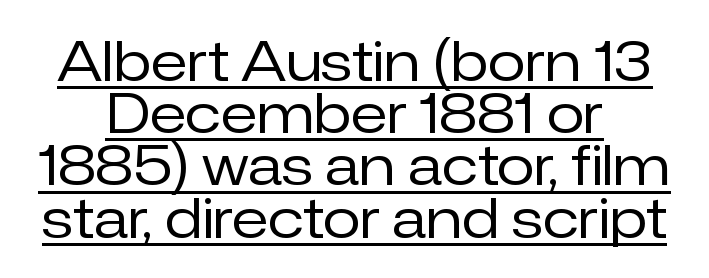
The image shows 55 px regular-weight sans-serif type, upright; set centered, tight line spacing (0.95x), normal letter spacing, underlined; low stroke contrast and a medium x-height.
